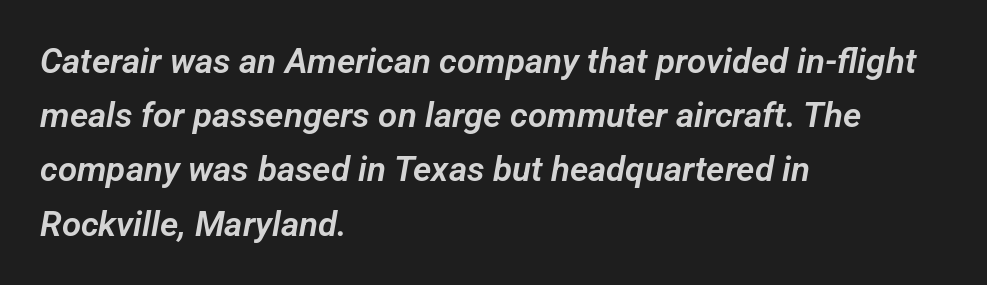
Each letter keeps its own natural width here, so spacing adapts to shape. Is the block centered? No — it sits flush against the left margin. Reading down the column, the eye jumps a familiar distance to each next line. Letter spacing: default. Typographically, this falls in the sans-serif category. Nobody drew a line under any word here.
